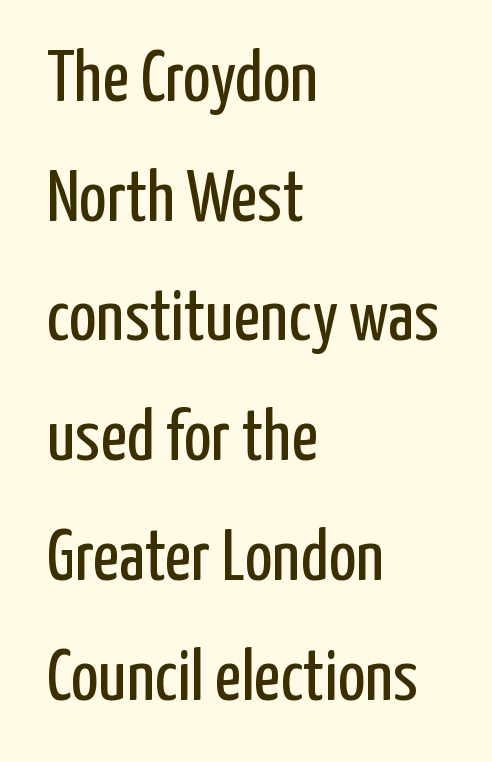
{"serif": "no", "italic": "no", "bold": "no", "weight": "regular", "width": "condensed", "stroke_contrast": "low", "x_height": "medium", "monospaced": "no", "underline": "no", "align": "left", "line_spacing": "normal", "line_spacing_ratio": 1.64, "letter_spacing": "normal", "letter_spacing_em": 0.0, "glyph_px": 73}
